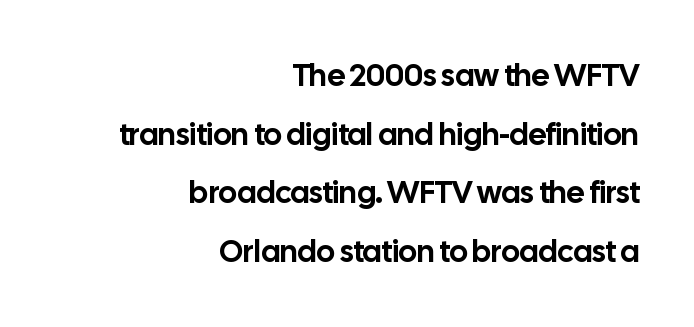
Q: Is the text italic (slanted)? A: No, it is upright.
Q: Is the typeface a serif or a sans-serif typeface? A: Sans-serif.
Q: Is the text underlined? A: No.
Q: How is the paragraph aligned? A: Right-aligned.
Q: Is the spacing between letters normal or unusually wide? A: Normal.
Q: Width (condensed, normal, or wide)? A: Normal.
Q: Stroke contrast? A: Low.
Q: x-height? A: Medium.
Q: Monospaced? A: No.
